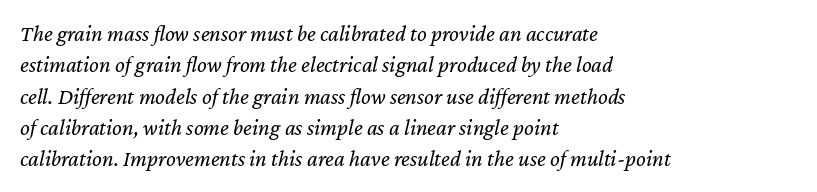
The image shows 23 px text type, italic (leaning right); set left-aligned, normal line spacing (1.36x), normal letter spacing, not underlined.
